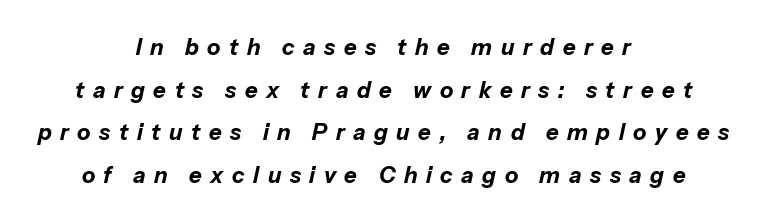
The image shows 22 px bold type, italic (leaning right); set centered, loose line spacing (1.94x), unusually wide letter spacing (+0.39 em), not underlined.
